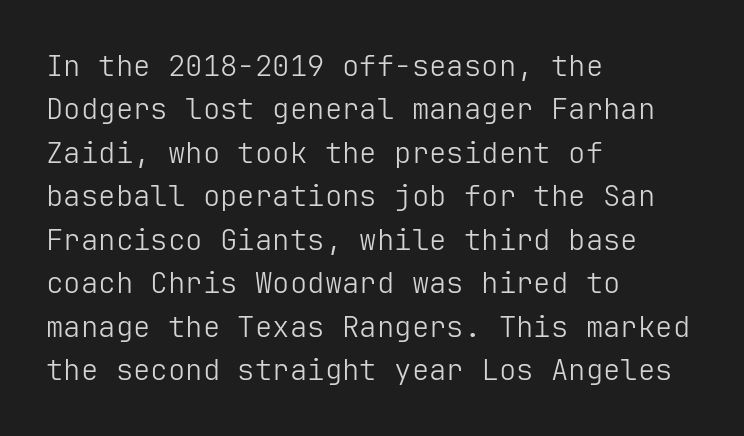
In CSS terms this would be text-align: left. Is the type heavy? It reads as light-to-regular instead. This rendering leaves character spacing at its baseline value. Unlike italic type, these characters show no tilt at all.
